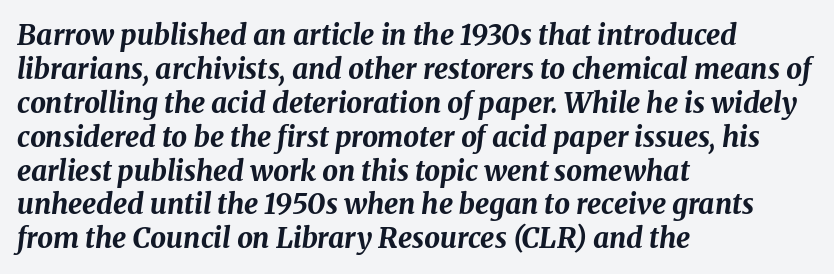
The letters are bold, with thick, heavy strokes. Glyph-to-glyph distance matches everyday printed text. Looking at the ascenders, they clearly lean. Varying glyph widths throughout — classic text-font behaviour. Underlining? Definitely not there.
